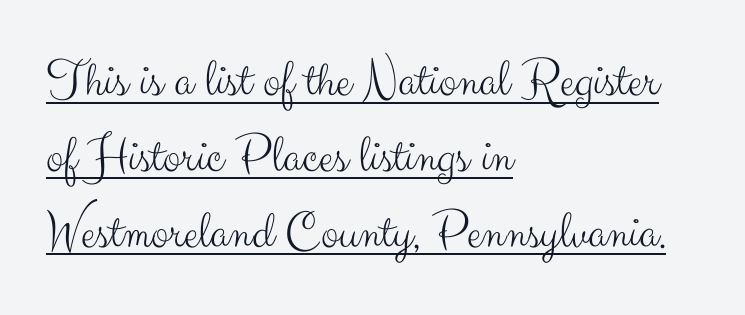
Q: Is the text bold? A: No.
Q: Is the text italic (slanted)? A: Yes.
Q: Is the typeface a serif or a sans-serif typeface? A: Sans-serif.
Q: Is the text underlined? A: Yes.
Q: How is the paragraph aligned? A: Left-aligned.
Q: Is the spacing between letters normal or unusually wide? A: Normal.
Q: Is the spacing between lines tight, normal or loose? A: Normal.
Q: Width (condensed, normal, or wide)? A: Normal.
Q: Stroke contrast? A: Medium.
Q: x-height? A: Small.
Q: Monospaced? A: No.
